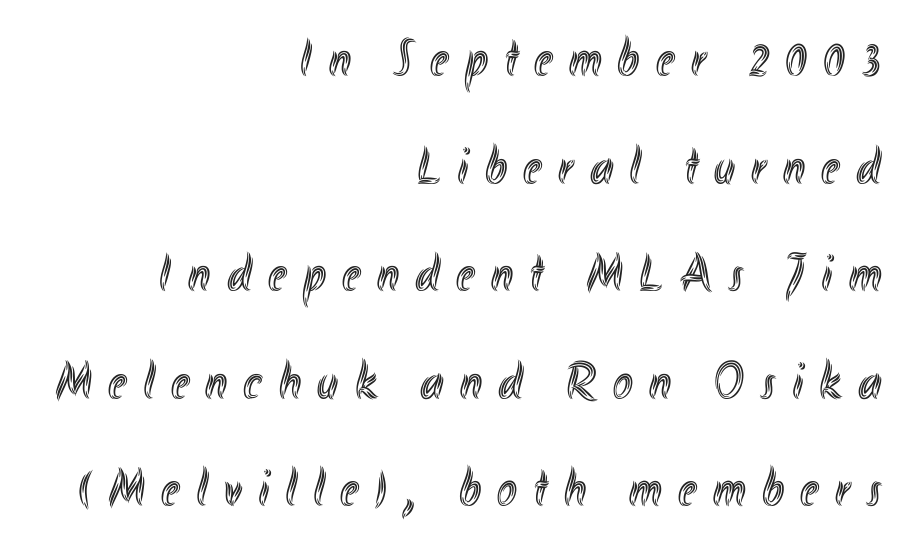
Baseline-to-baseline distance is far greater than the letter height. Proportional: the letters do not fall into vertical columns. Each row of text sits above clean, open space. In CSS terms this would be text-align: right. These lines have a slow, spaced-out rhythm from letter to letter.
